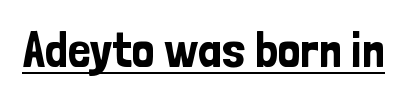
Quick note: not italic, upright. The rendering uses the underline text-decoration. No extra tracking has been applied to these lines. The letters advance in unequal steps, a hallmark of proportional type.
